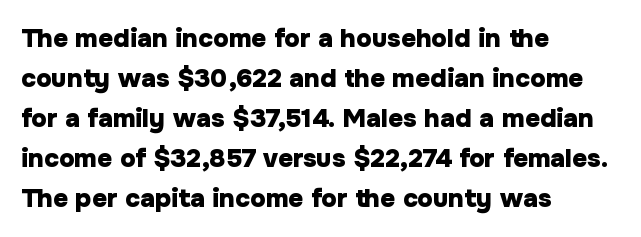
Q: Is the text bold? A: Yes.
Q: Is the text italic (slanted)? A: No, it is upright.
Q: Is the text underlined? A: No.
Q: How is the paragraph aligned? A: Left-aligned.
Q: Is the spacing between letters normal or unusually wide? A: Normal.
Q: Is the spacing between lines tight, normal or loose? A: Normal.
